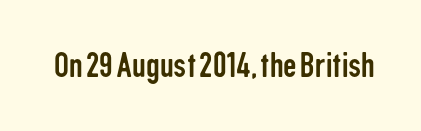
The image shows 38 px regular-weight, condensed sans-serif type, upright; set normal letter spacing, not underlined; low stroke contrast and a medium x-height.
